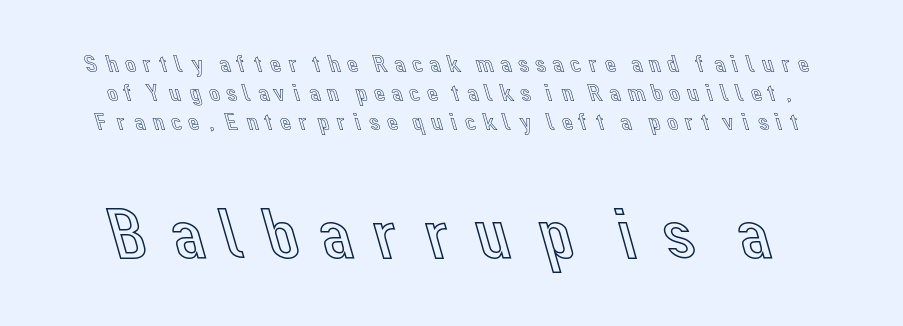
The image shows 74 px text type; set line spacing 1.16x, not underlined; the second (bottom) block is 2.96x larger; a medium x-height.
